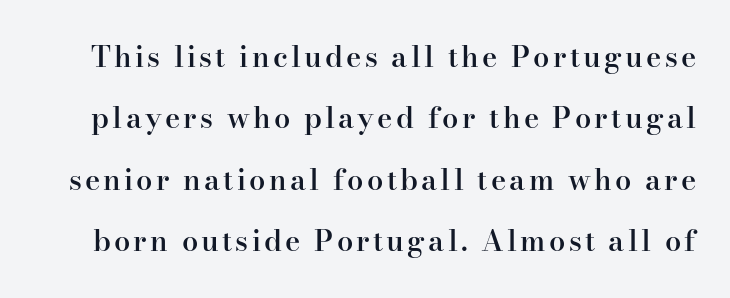
Whoever set this chose breathing room over compactness in the vertical rhythm. When letters stand straight like this, we call the style roman or upright. A somewhat darkened texture: the type is semibold rather than bold. Note the varied advance widths — an 'i' is clearly narrower than an 'm'.
